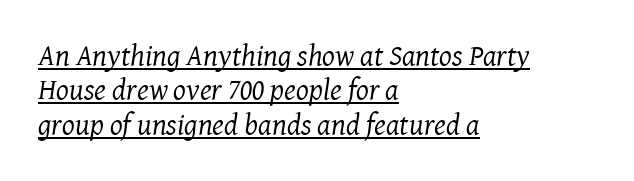
{"serif": "yes", "italic": "yes", "lean": "right", "slant_degrees": 8, "bold": "no", "weight": "regular", "width": "normal", "stroke_contrast": "medium", "x_height": "medium", "monospaced": "no", "underline": "yes", "align": "left", "line_spacing": "tight", "line_spacing_ratio": 1.15, "letter_spacing": "normal", "letter_spacing_em": 0.0, "glyph_px": 30}
